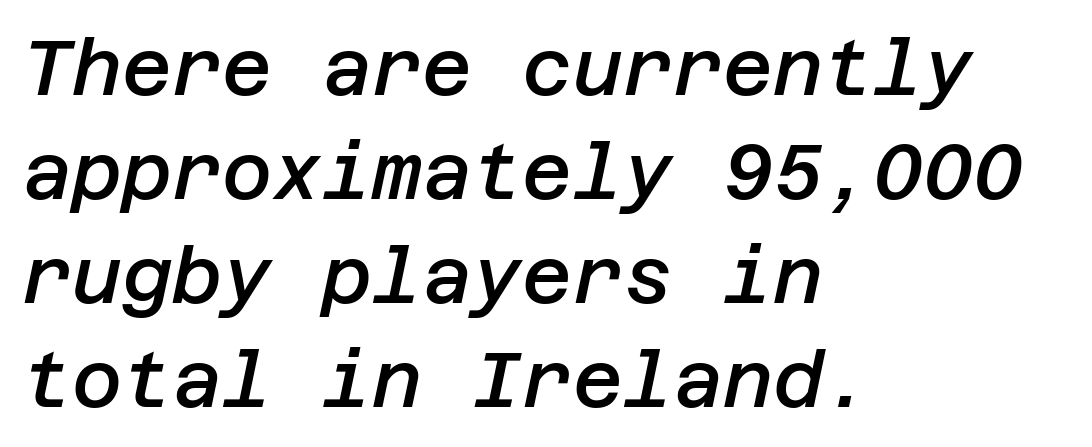
The image shows 77 px semibold type, italic (leaning right); set left-aligned, normal line spacing (1.35x), normal letter spacing, not underlined; low stroke contrast and a large x-height.
